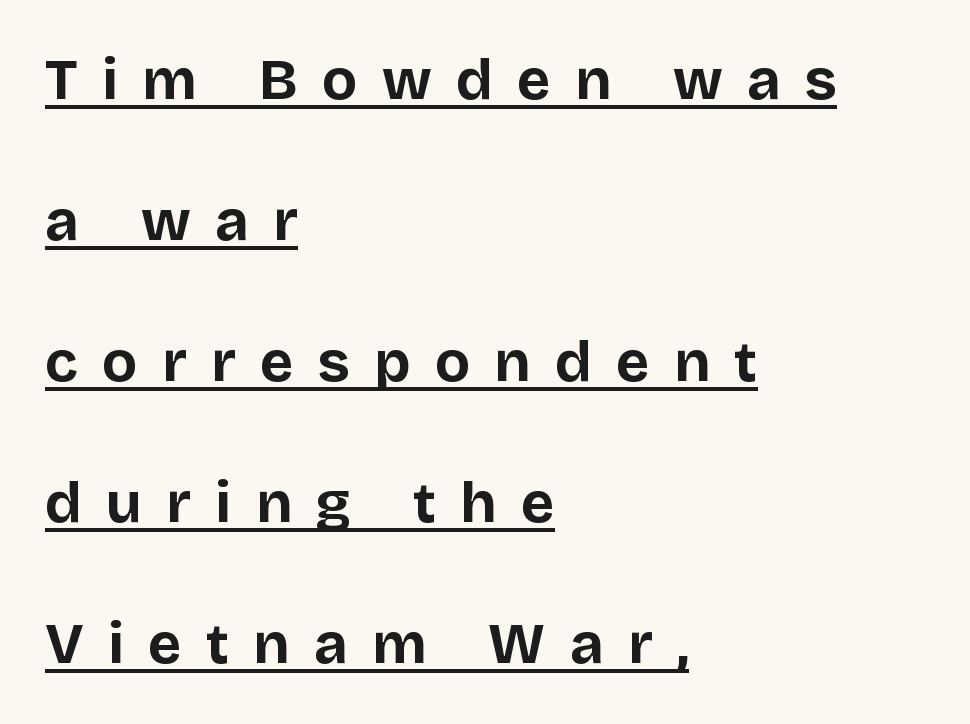
These lines have a slow, spaced-out rhythm from letter to letter. Does the lettering tilt? It doesn't — this is upright. Looks like regular typesetting: each glyph gets only the width it needs. Strokes here are thick enough to call this a true bold. The typesetter has applied underlining to the passage shown.
